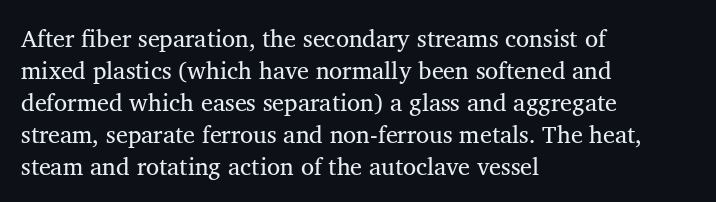
Q: Is the text bold? A: No.
Q: Is the text italic (slanted)? A: No, it is upright.
Q: Is the text underlined? A: No.
Q: How is the paragraph aligned? A: Left-aligned.
Q: Is the spacing between letters normal or unusually wide? A: Normal.
Q: Is the spacing between lines tight, normal or loose? A: Normal.
